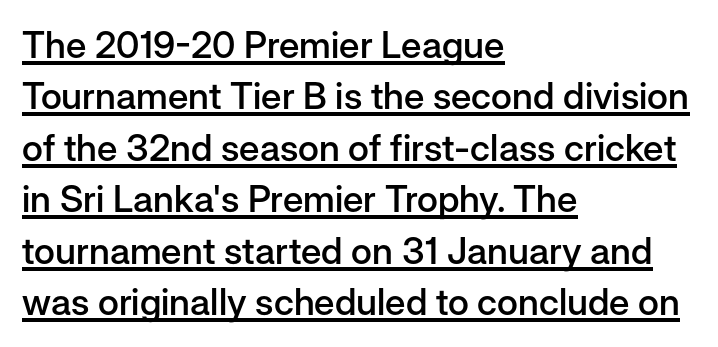
Beneath each row of characters lies a ruled line. The face used here is proportionally spaced, like ordinary book or web type. What weight is shown? A semibold, between regular and bold. This sample uses an upright cut, with every glyph sitting square on the baseline.
